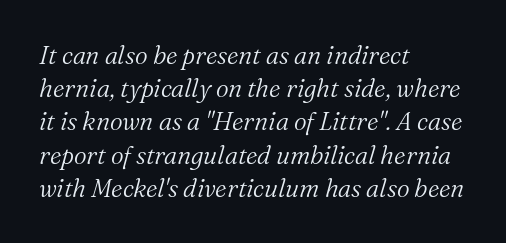
Q: Is the text bold? A: No.
Q: Is the text italic (slanted)? A: Yes, it leans right by about 16 degrees.
Q: Is the text underlined? A: No.
Q: How is the paragraph aligned? A: Left-aligned.
Q: Is the spacing between letters normal or unusually wide? A: Normal.
Q: Is the spacing between lines tight, normal or loose? A: Normal.
